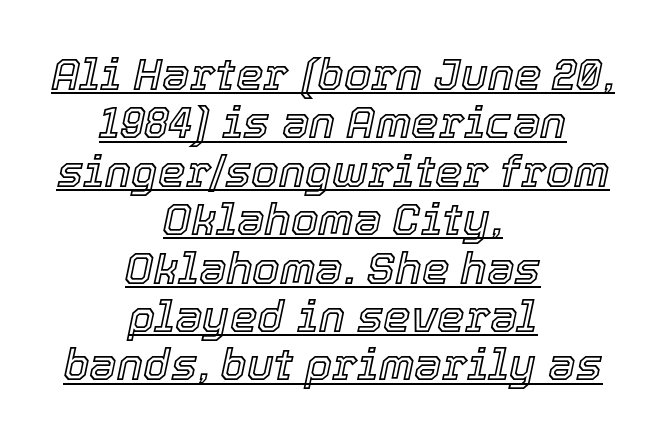
{"italic": "yes", "lean": "right", "slant_degrees": 12, "width": "normal", "x_height": "medium", "monospaced": "no", "underline": "yes", "align": "center", "line_spacing": "tight", "line_spacing_ratio": 1.1, "letter_spacing": "normal", "letter_spacing_em": 0.0, "glyph_px": 44}
